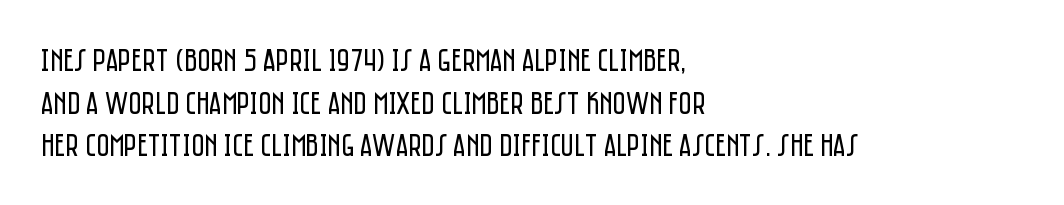
The rows are spaced the way most documents space them. These lines stack with their left ends in a neat column. The string is rendered with underlining switched off. A light-to-regular cut is what we see here. Quick note: not italic, upright.
